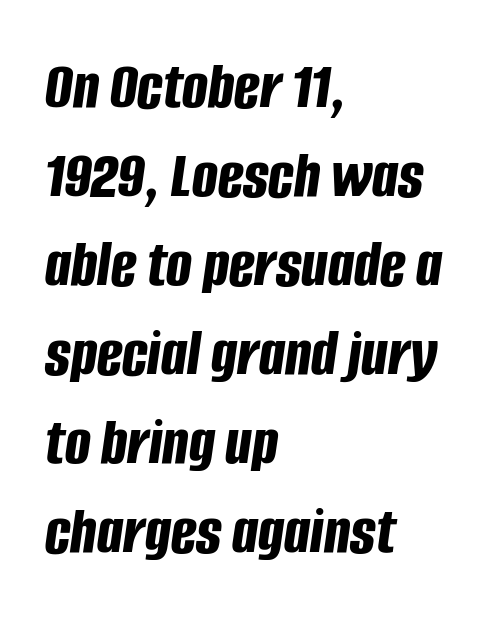
Students, note that the glyphs here touch the page at normal intervals. Characters are canted at an angle relative to the baseline's perpendicular. The passage shown stacks its lines at a standard gap. You'd pick this weight for a headline — it's a proper bold.
